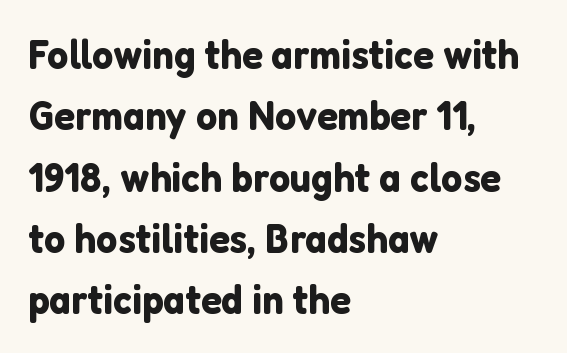
The image shows 42 px sans-serif type, upright; set left-aligned, normal line spacing (1.46x), normal letter spacing, not underlined; low stroke contrast and a medium x-height.
